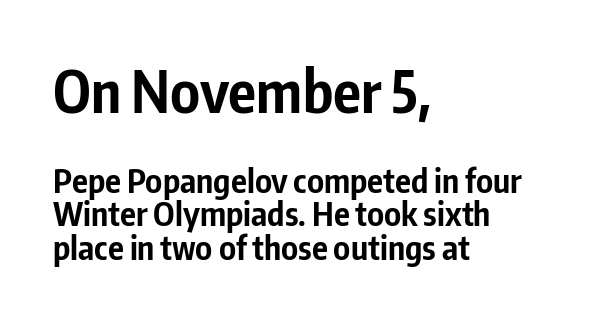
Q: Is the text bold? A: Yes.
Q: Is the text italic (slanted)? A: No, it is upright.
Q: Is the typeface a serif or a sans-serif typeface? A: Sans-serif.
Q: Is the text underlined? A: No.
Q: How is the paragraph aligned? A: Left-aligned.
Q: Is the spacing between letters normal or unusually wide? A: Normal.
Q: Is the spacing between lines tight, normal or loose? A: Tight.
Q: Which block of text is set in a larger size, the first (top) or the second (bottom)? A: The first (top) one.
Q: Width (condensed, normal, or wide)? A: Condensed.
Q: Stroke contrast? A: Low.
Q: x-height? A: Medium.
Q: Monospaced? A: No.
